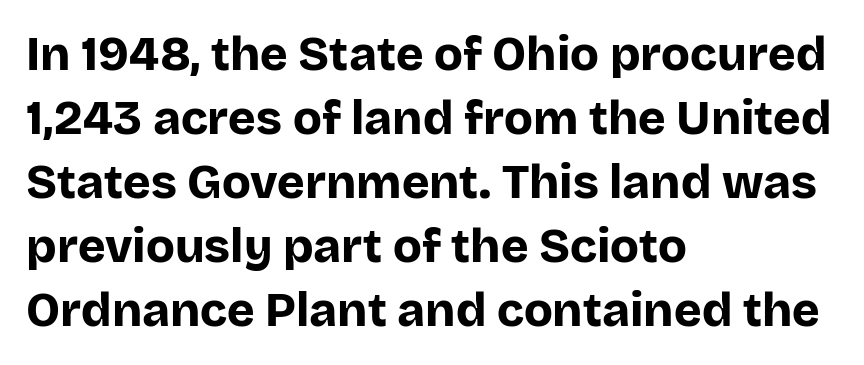
{"serif": "no", "italic": "no", "bold": "yes", "weight": "bold", "width": "normal", "stroke_contrast": "low", "x_height": "large", "monospaced": "no", "underline": "no", "align": "left", "line_spacing": "normal", "line_spacing_ratio": 1.36, "letter_spacing": "normal", "letter_spacing_em": 0.0, "glyph_px": 47}
